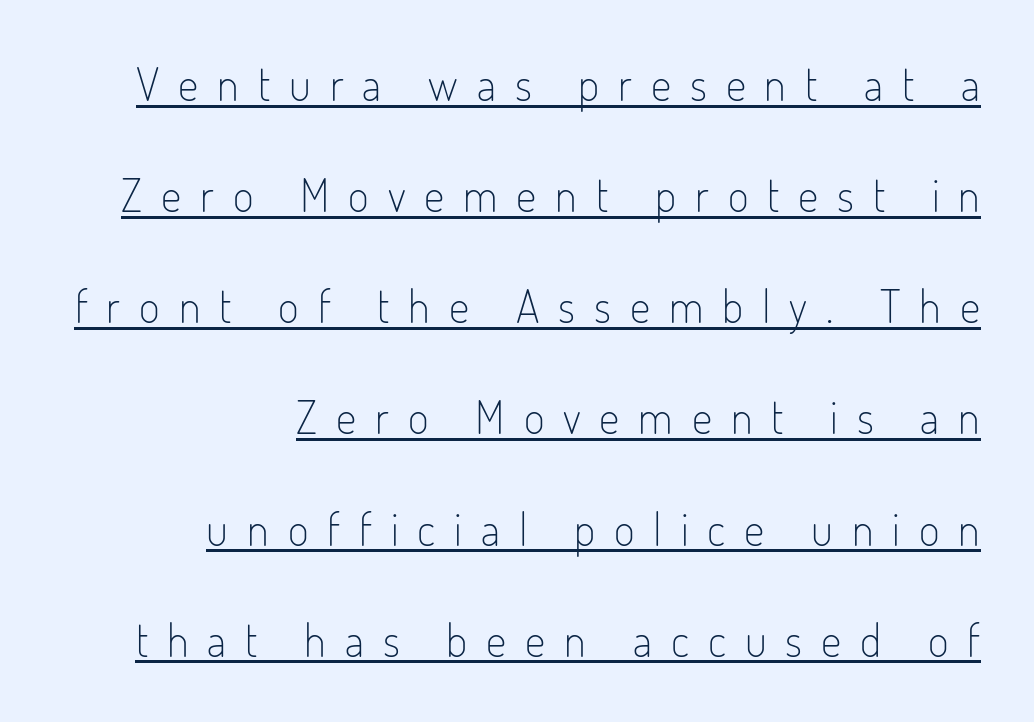
Caption: lettering with a line underneath. Each stroke keeps to a modest, everyday thickness or less. The rendering uses a large line-height, opening up the rows. I'd call this a sans setting — the letters go barefoot. Spacing between characters has been opened up far beyond the box default.
